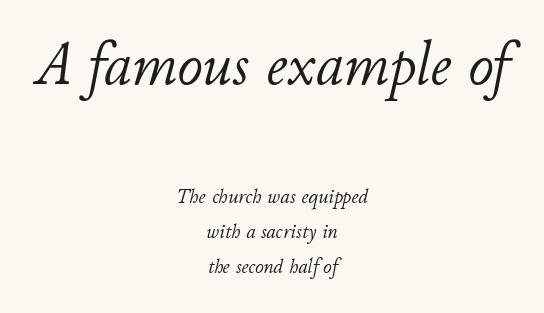
Q: Is the text bold? A: No.
Q: Is the text italic (slanted)? A: Yes, it leans right by about 11 degrees.
Q: Is the text underlined? A: No.
Q: How is the paragraph aligned? A: Centered.
Q: Is the spacing between letters normal or unusually wide? A: Normal.
Q: Is the spacing between lines tight, normal or loose? A: Normal.
Q: Which block of text is set in a larger size, the first (top) or the second (bottom)? A: The first (top) one.
Q: Width (condensed, normal, or wide)? A: Normal.
Q: Stroke contrast? A: Low.
Q: x-height? A: Small.
Q: Monospaced? A: No.
